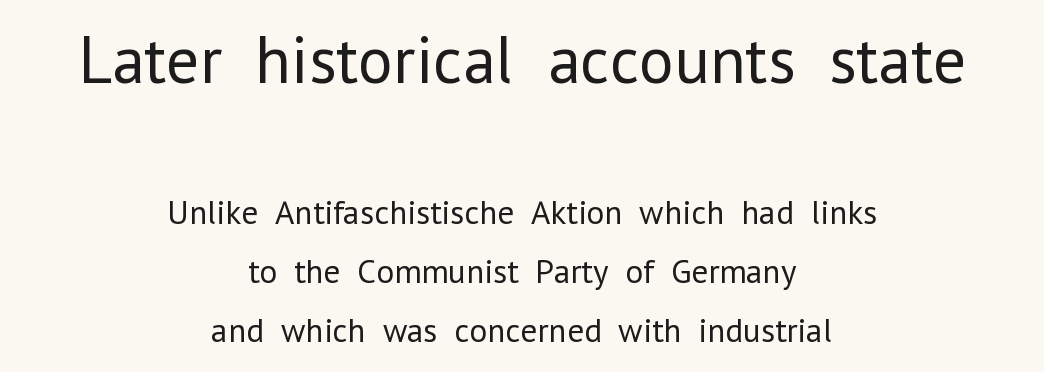
Q: Is the text bold? A: No.
Q: Is the text italic (slanted)? A: No, it is upright.
Q: Is the typeface a serif or a sans-serif typeface? A: Sans-serif.
Q: Is the text underlined? A: No.
Q: How is the paragraph aligned? A: Centered.
Q: Is the spacing between letters normal or unusually wide? A: Normal.
Q: Which block of text is set in a larger size, the first (top) or the second (bottom)? A: The first (top) one.
Q: Width (condensed, normal, or wide)? A: Normal.
Q: Stroke contrast? A: Low.
Q: x-height? A: Medium.
Q: Monospaced? A: No.
